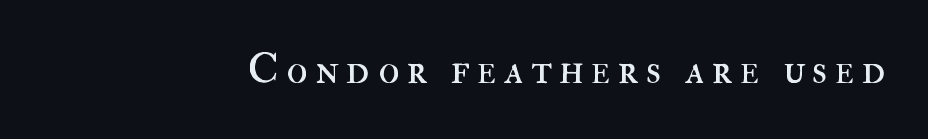
Q: Is the text bold? A: No.
Q: Is the text italic (slanted)? A: No, it is upright.
Q: Is the text underlined? A: No.
Q: Width (condensed, normal, or wide)? A: Normal.
Q: Stroke contrast? A: High.
Q: x-height? A: Small.
Q: Monospaced? A: No.
